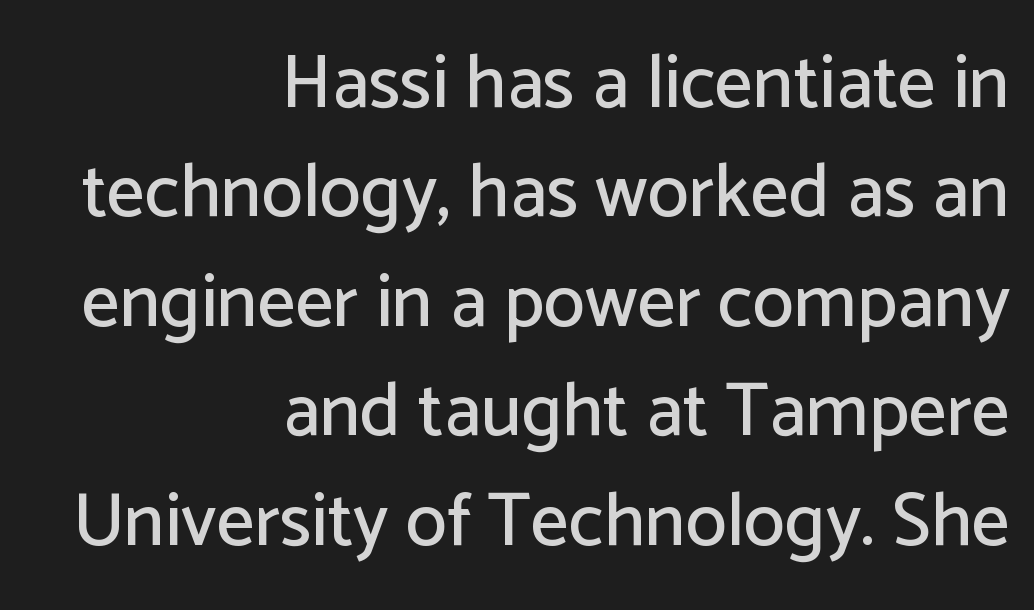
The image shows 75 px sans-serif type, upright; set right-aligned, normal line spacing (1.46x), normal letter spacing, not underlined; low stroke contrast and a medium x-height.
